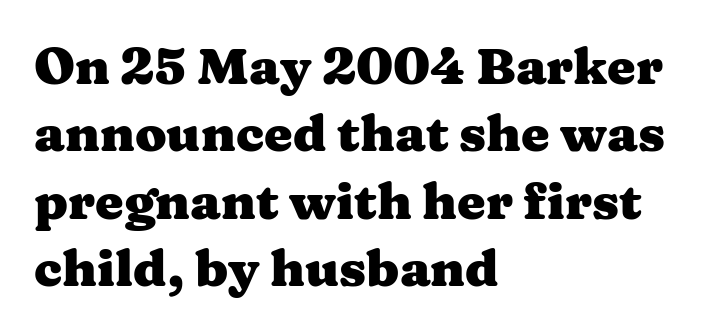
Layout note: lines flush left. No italicization has been applied; the sample stays upright. Looks like regular typesetting: each glyph gets only the width it needs. Heft: maximum for text — a bold. Letters rest on an invisible, unmarked baseline. In terms of letterform style, serifs are clearly present.
